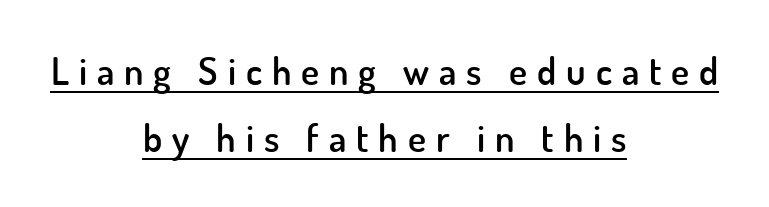
Q: Is the text bold? A: Semi-bold.
Q: Is the text italic (slanted)? A: No, it is upright.
Q: Is the typeface a serif or a sans-serif typeface? A: Sans-serif.
Q: Is the text underlined? A: Yes.
Q: How is the paragraph aligned? A: Centered.
Q: Is the spacing between letters normal or unusually wide? A: Unusually wide.
Q: Width (condensed, normal, or wide)? A: Normal.
Q: Stroke contrast? A: Low.
Q: x-height? A: Small.
Q: Monospaced? A: No.
